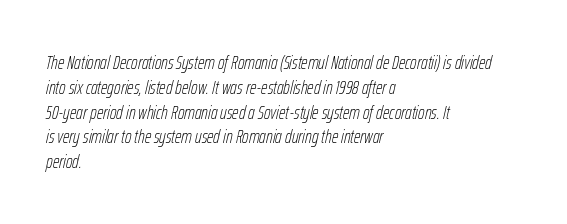
The image shows 20 px text type, italic (leaning right); set left-aligned, line spacing 1.24x, normal letter spacing, not underlined.
